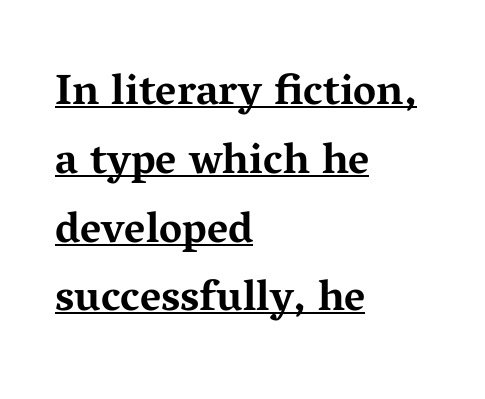
Q: Is the text bold? A: Yes.
Q: Is the text italic (slanted)? A: No, it is upright.
Q: Is the typeface a serif or a sans-serif typeface? A: Serif.
Q: Is the text underlined? A: Yes.
Q: How is the paragraph aligned? A: Left-aligned.
Q: Is the spacing between letters normal or unusually wide? A: Normal.
Q: Is the spacing between lines tight, normal or loose? A: Normal.
Q: Width (condensed, normal, or wide)? A: Wide.
Q: Stroke contrast? A: Medium.
Q: x-height? A: Medium.
Q: Monospaced? A: No.
